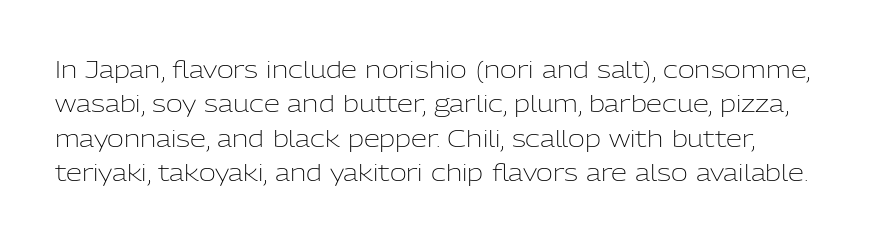
Q: Is the text bold? A: No.
Q: Is the text italic (slanted)? A: No, it is upright.
Q: Is the text underlined? A: No.
Q: Is the spacing between letters normal or unusually wide? A: Normal.
Q: Is the spacing between lines tight, normal or loose? A: Normal.
